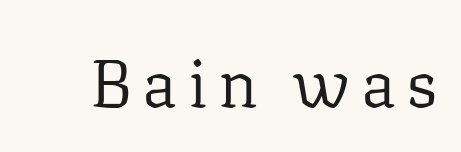
{"serif": "yes", "italic": "no", "bold": "no", "weight": "regular", "width": "normal", "stroke_contrast": "low", "x_height": "medium", "monospaced": "no", "underline": "no", "glyph_px": 67}
